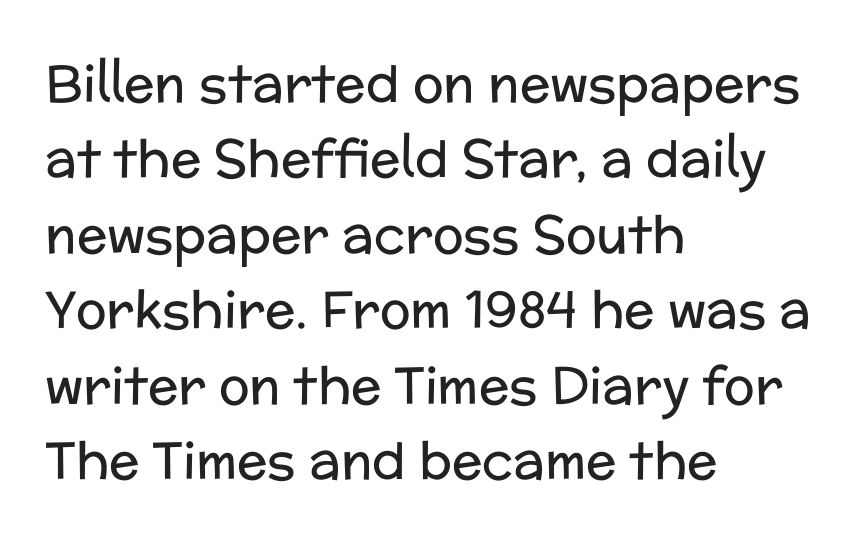
Does the leading feel generous? No, just average. Vertical strokes here are truly vertical. This rendering uses left alignment, leaving the right contour irregular. Classification — sans serif. Nobody touched the tracking dial on this one.
